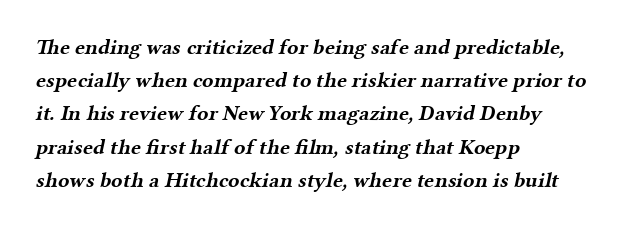
{"bold": "yes", "underline": "no", "align": "left", "line_spacing": "normal", "line_spacing_ratio": 1.58, "letter_spacing": "normal", "letter_spacing_em": 0.0, "glyph_px": 21}
